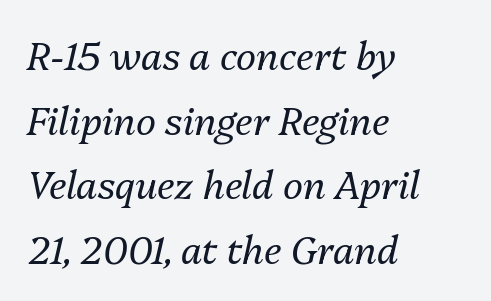
{"italic": "yes", "lean": "right", "slant_degrees": 13, "bold": "no", "weight": "regular", "width": "normal", "stroke_contrast": "medium", "x_height": "medium", "monospaced": "no", "underline": "no", "align": "left", "line_spacing": "normal", "line_spacing_ratio": 1.7, "letter_spacing": "normal", "letter_spacing_em": 0.0, "glyph_px": 38}
